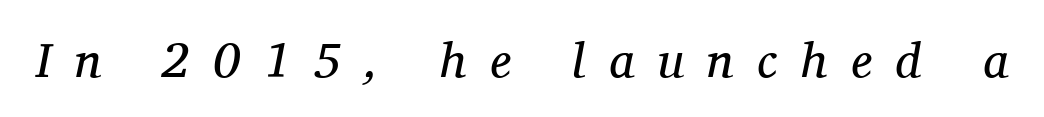
The image shows 49 px regular-weight serif type, italic (leaning right); set unusually wide letter spacing (+0.48 em), not underlined; medium stroke contrast and a medium x-height.
